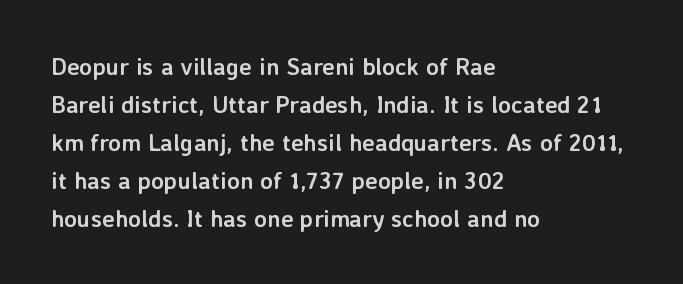
{"italic": "no", "bold": "yes", "underline": "no", "align": "left", "line_spacing": "normal", "line_spacing_ratio": 1.58, "letter_spacing": "normal", "letter_spacing_em": 0.0, "glyph_px": 24}
